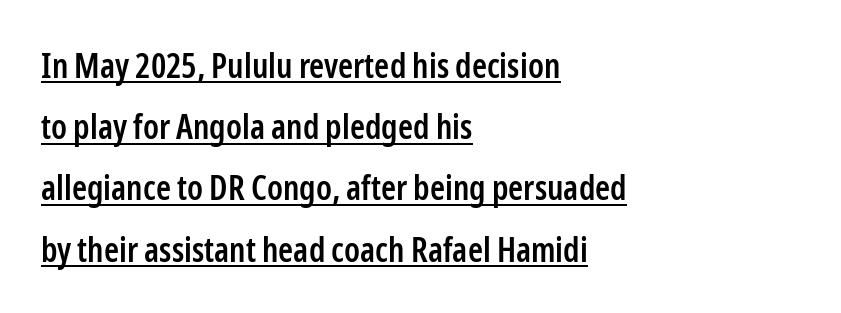
Q: Is the text bold? A: Semi-bold.
Q: Is the text italic (slanted)? A: No, it is upright.
Q: Is the typeface a serif or a sans-serif typeface? A: Sans-serif.
Q: Is the text underlined? A: Yes.
Q: How is the paragraph aligned? A: Left-aligned.
Q: Is the spacing between letters normal or unusually wide? A: Normal.
Q: Width (condensed, normal, or wide)? A: Condensed.
Q: Stroke contrast? A: Low.
Q: x-height? A: Medium.
Q: Monospaced? A: No.
